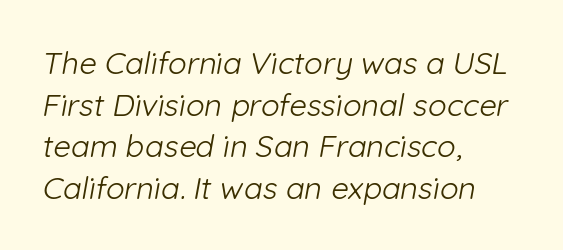
Varying glyph widths throughout — classic text-font behaviour. Quick note: underline off. Honestly, the row spacing looks completely unremarkable. The font is comparable to plain body text, perhaps lighter. The lines are quadded left.
